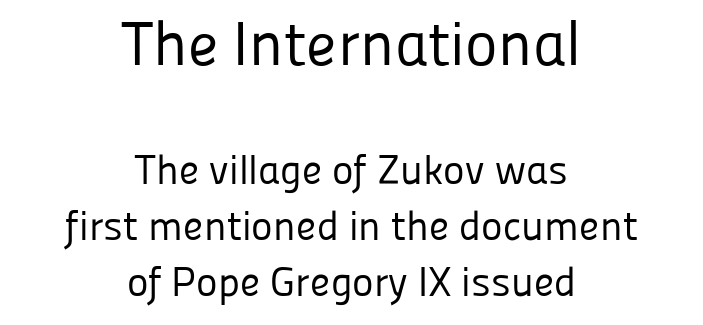
Q: Is the text bold? A: No.
Q: Is the text italic (slanted)? A: No, it is upright.
Q: Is the typeface a serif or a sans-serif typeface? A: Sans-serif.
Q: Is the text underlined? A: No.
Q: How is the paragraph aligned? A: Centered.
Q: Is the spacing between letters normal or unusually wide? A: Normal.
Q: Is the spacing between lines tight, normal or loose? A: Normal.
Q: Which block of text is set in a larger size, the first (top) or the second (bottom)? A: The first (top) one.
Q: Width (condensed, normal, or wide)? A: Normal.
Q: Stroke contrast? A: Low.
Q: x-height? A: Medium.
Q: Monospaced? A: No.
